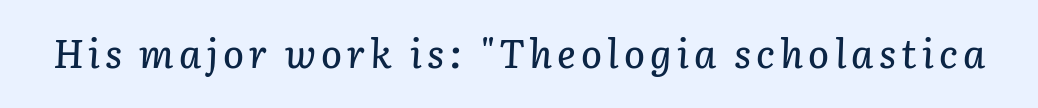
{"italic": "yes", "lean": "right", "slant_degrees": 3, "width": "normal", "stroke_contrast": "low", "x_height": "medium", "monospaced": "no", "underline": "no", "glyph_px": 39}
